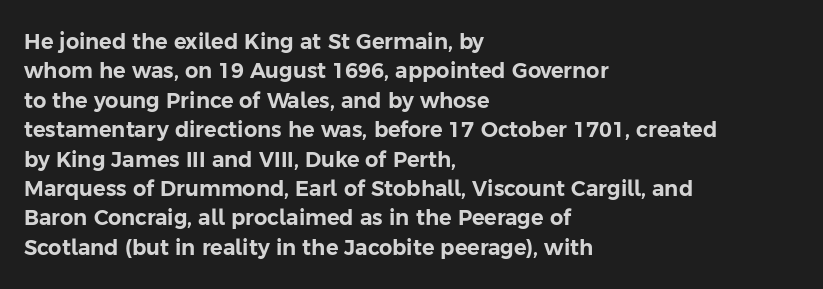
If you drew a ruler down the left edge, every line would touch it. The foot of each line stays bare and open. What's the leading like? Ordinary, nothing unusual. The axis of the letterforms is exactly vertical. Observe the ordinary spacing: letters are neighbours, not strangers.
